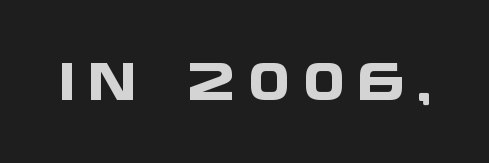
The image shows 52 px heavy, wide sans-serif type; set unusually wide letter spacing (+0.22 em), not underlined; low stroke contrast and a large x-height.
